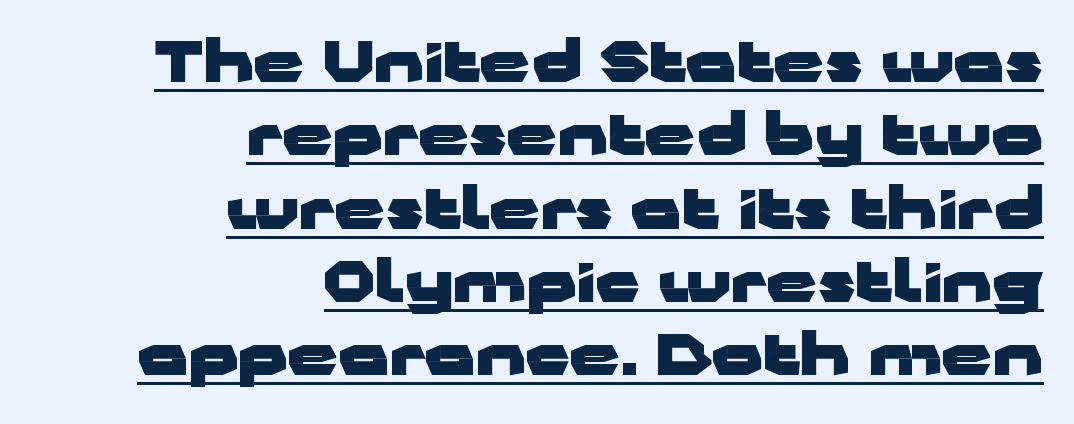
Short note: letters normally spaced. The typesetter has applied underlining to the passage shown. The font's upright variant was chosen for this text. Are there feet on the stems? There aren't — it's a sans. The rendering anchors every line to the right-hand side.
